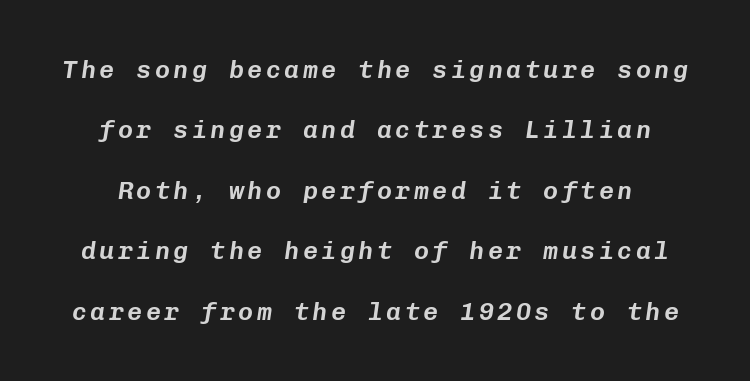
{"italic": "yes", "lean": "right", "slant_degrees": 8, "underline": "no", "line_spacing": "loose", "line_spacing_ratio": 2.42, "glyph_px": 25}
